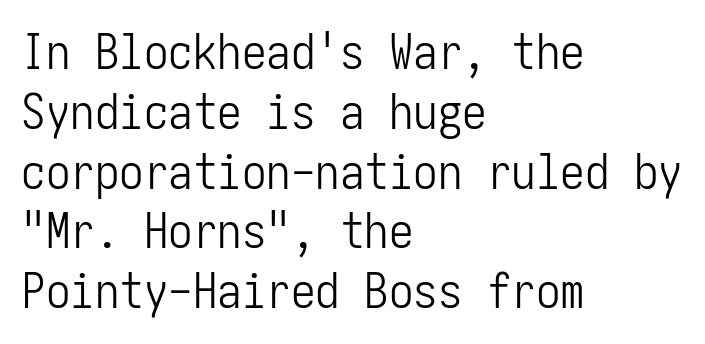
Q: Is the text bold? A: No.
Q: Is the text italic (slanted)? A: No, it is upright.
Q: Is the typeface a serif or a sans-serif typeface? A: Sans-serif.
Q: Is the text underlined? A: No.
Q: How is the paragraph aligned? A: Left-aligned.
Q: Is the spacing between letters normal or unusually wide? A: Normal.
Q: Width (condensed, normal, or wide)? A: Condensed.
Q: Stroke contrast? A: Low.
Q: x-height? A: Medium.
